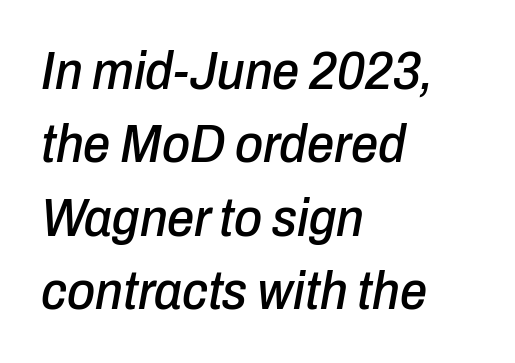
{"italic": "yes", "lean": "right", "slant_degrees": 10, "width": "condensed", "stroke_contrast": "low", "x_height": "medium", "monospaced": "no", "underline": "no", "align": "left", "line_spacing": "normal", "line_spacing_ratio": 1.36, "letter_spacing": "normal", "letter_spacing_em": 0.0, "glyph_px": 54}
